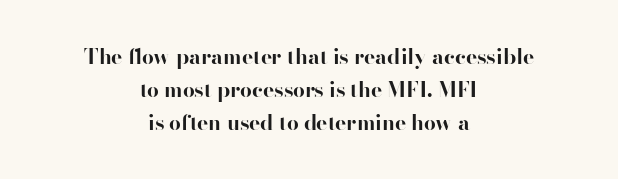
{"italic": "no", "bold": "yes", "underline": "no", "align": "center", "line_spacing": "normal", "line_spacing_ratio": 1.57, "letter_spacing": "normal", "letter_spacing_em": 0.0, "glyph_px": 21}
